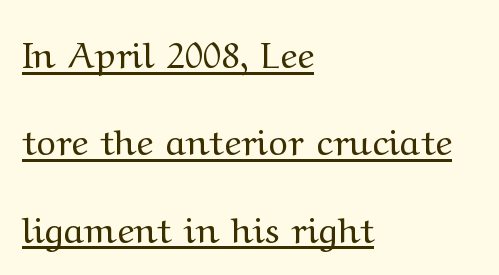
{"serif": "yes", "italic": "no", "bold": "no", "weight": "regular", "width": "wide", "stroke_contrast": "medium", "x_height": "medium", "monospaced": "no", "underline": "yes", "align": "left", "line_spacing": "loose", "line_spacing_ratio": 2.36, "letter_spacing": "normal", "letter_spacing_em": 0.0, "glyph_px": 37}
